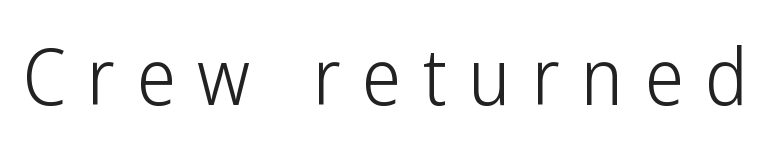
Here the designer chose a conventional face with non-uniform glyph widths. Stems and bowls with no extra thickness — not bold. The specimen omits any rule beneath the text block's lines. You can tell it's not italic because the verticals are truly vertical.
